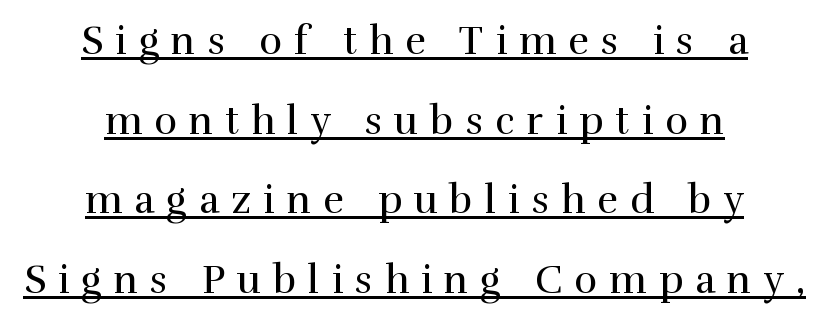
{"serif": "yes", "italic": "no", "bold": "no", "weight": "regular", "width": "normal", "stroke_contrast": "high", "x_height": "medium", "monospaced": "no", "underline": "yes", "align": "center", "line_spacing": "loose", "line_spacing_ratio": 2.04, "letter_spacing": "wide", "letter_spacing_em": 0.31, "glyph_px": 39}
